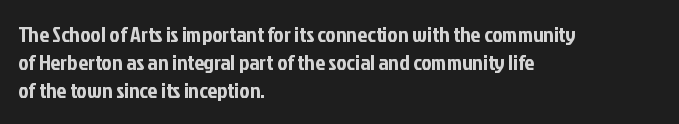
The image shows 22 px text type, upright; set left-aligned, normal line spacing (1.27x), normal letter spacing, not underlined.
